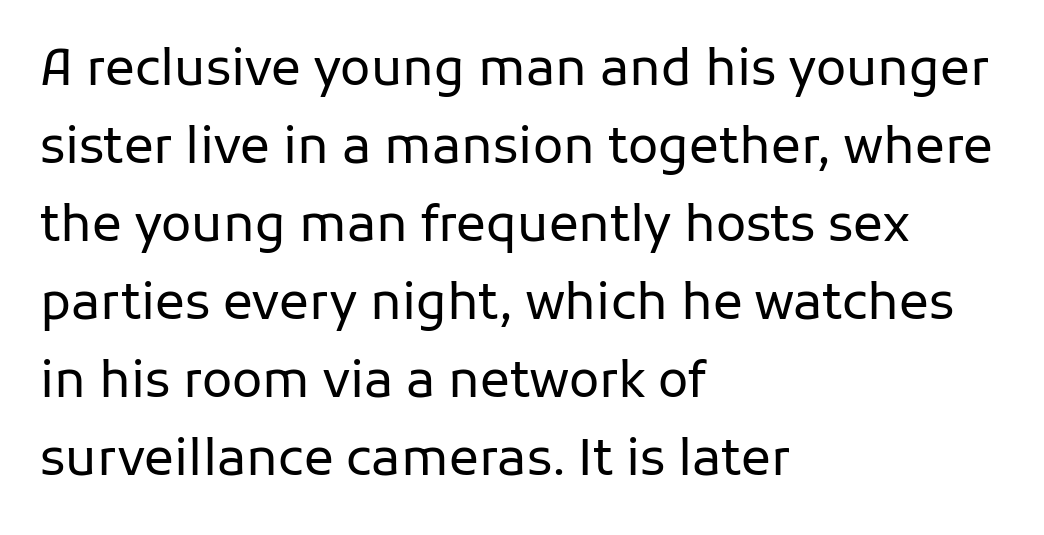
{"serif": "no", "italic": "no", "bold": "no", "weight": "regular", "width": "normal", "stroke_contrast": "low", "x_height": "medium", "monospaced": "no", "underline": "no", "align": "left", "line_spacing": "normal", "line_spacing_ratio": 1.56, "letter_spacing": "normal", "letter_spacing_em": 0.0, "glyph_px": 50}
